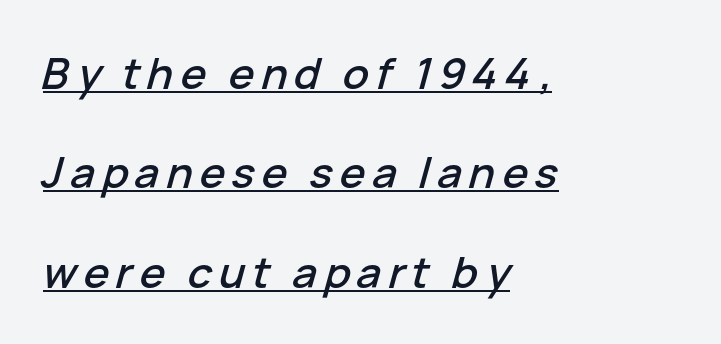
The image shows 43 px text type, italic (leaning right); set left-aligned, loose line spacing (2.31x), underlined; low stroke contrast and a medium x-height.
